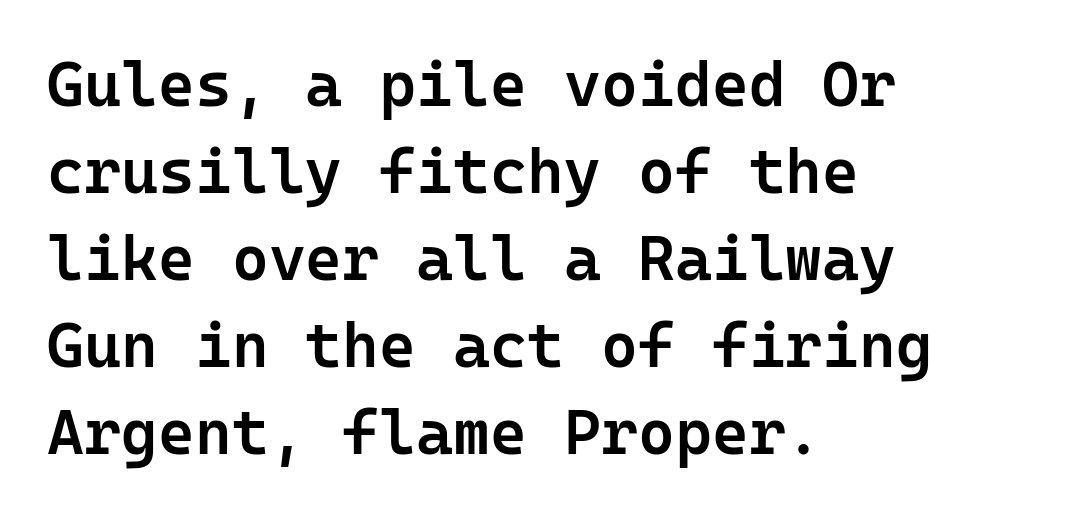
The leading is moderate, giving the passage an even texture. Underlining? Definitely not there. The lettering stays uniformly vertical, giving the passage a roman look. Which margin do the lines hug? The left one — the right edge is uneven.
